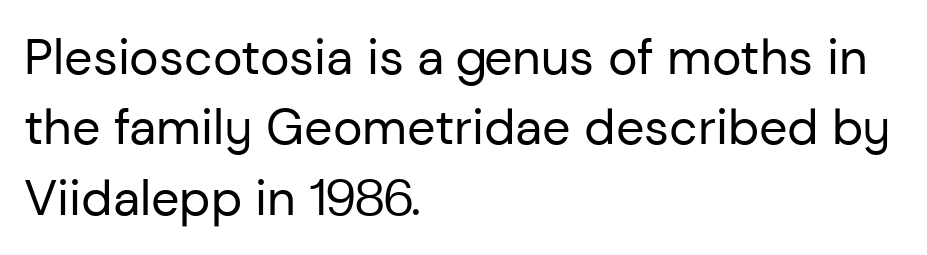
Leftover space on each line is placed entirely after the last word. These glyphs show unthickened strokes, regular width or finer. Nope, not italic — everything's standing straight. The text was rendered using a sans face with plain stroke endings. Between one letter and the next there's only the usual sliver of space. Has an underline been added? It has not.
